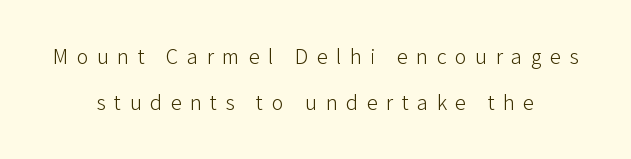
The image shows 22 px text type, upright; set centered, loose line spacing (2.1x), unusually wide letter spacing (+0.39 em), not underlined.
